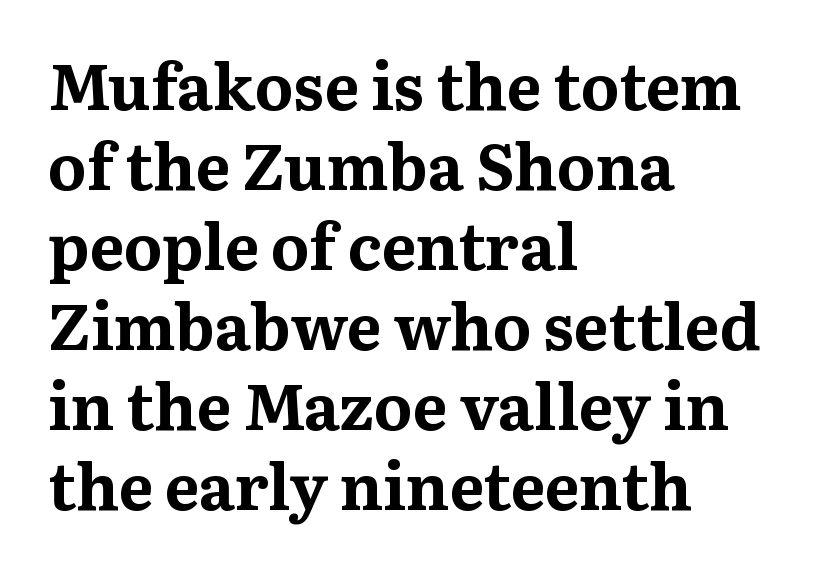
Each glyph is drawn with heavy, bold strokes. These lines are rendered in a variable-pitch font. Does extra space separate the letters? No, they use regular spacing. Tall strokes in this sample are plumb rather than angled.
